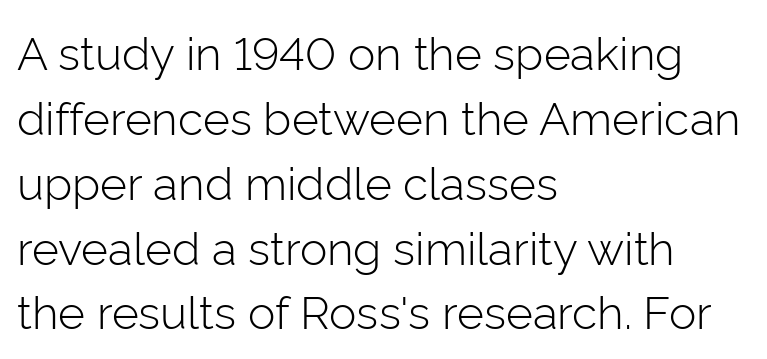
The letters advance in unequal steps, a hallmark of proportional type. This is roman type, the default non-slanted kind. The passage shown is typeset with a sans-serif family. The strokes are not fattened; the text isn't bold.
